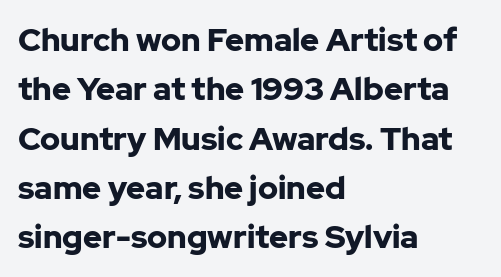
The baseline area is clear. The passage shown is typed in a proportional face where columns would drift. Italic: no, the glyphs are upright roman. These words are printed bold, with thick strokes throughout. This sample keeps an unexceptional amount of space between lines.
